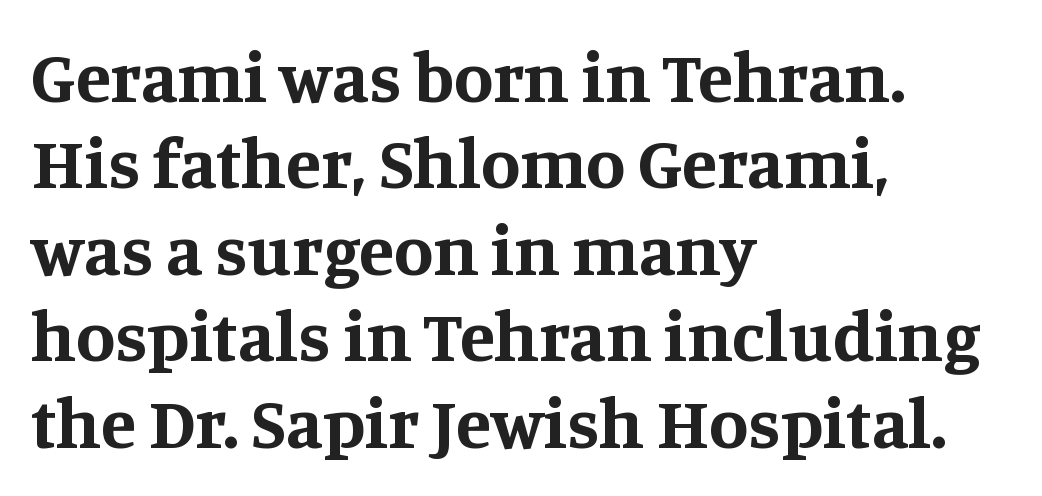
The image shows 72 px bold serif type, upright; set left-aligned, line spacing 1.2x, normal letter spacing, not underlined; medium stroke contrast and a large x-height.
